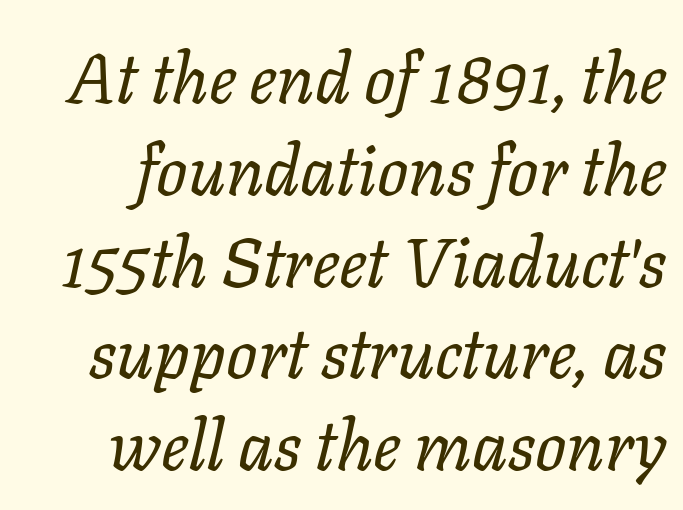
Slant detected: the letters are inclined. In terms of leading, this rendering sits right in the middle. No extra ink here — the face is not bold. The type is set solid horizontally, with unmodified tracking.
